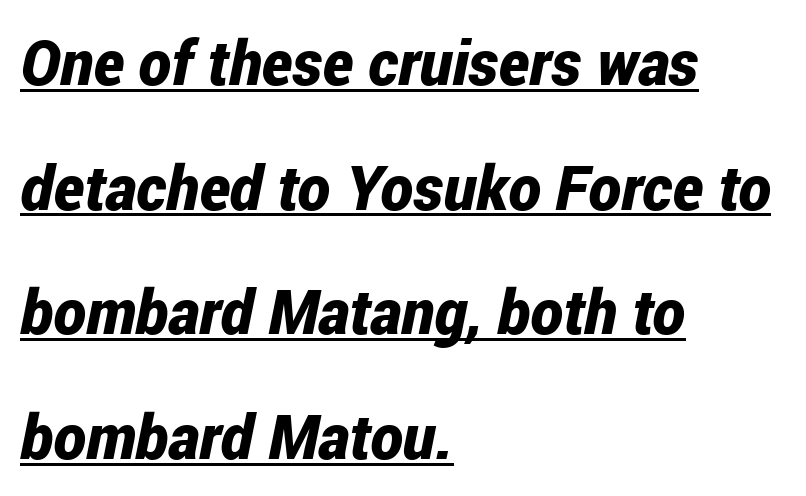
{"italic": "yes", "lean": "right", "slant_degrees": 12, "bold": "yes", "weight": "bold", "width": "condensed", "stroke_contrast": "low", "x_height": "medium", "monospaced": "no", "underline": "yes", "align": "left", "line_spacing": "loose", "line_spacing_ratio": 2.01, "letter_spacing": "normal", "letter_spacing_em": 0.0, "glyph_px": 62}
